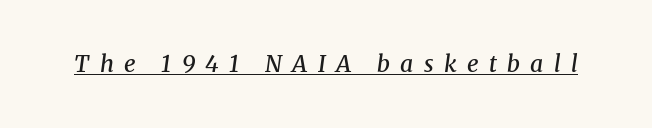
Q: Is the text bold? A: Semi-bold.
Q: Is the text italic (slanted)? A: Yes, it leans right by about 8 degrees.
Q: Is the text underlined? A: Yes.
Q: Is the spacing between letters normal or unusually wide? A: Unusually wide.
